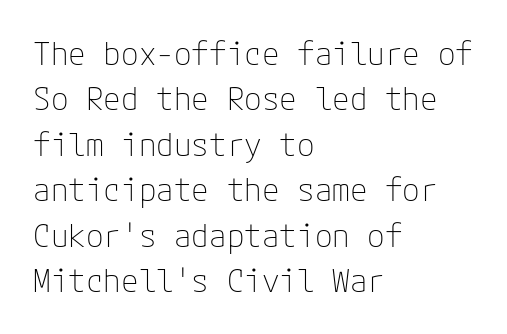
The type family on display is of the sans-serif kind. The lines in this sample share a left origin and differ only in where they stop. The type sits square on the baseline with zero lean. A typesetter would call this zero additional tracking. The lines sit at an ordinary, default distance from one another.
